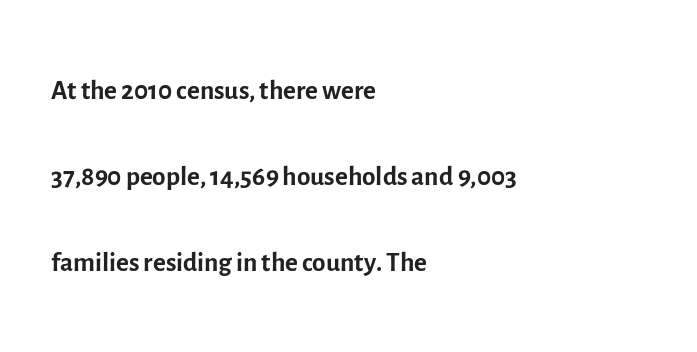
The image shows 39 px regular-weight sans-serif type, upright; set left-aligned, loose line spacing (2.2x), normal letter spacing, not underlined; a medium x-height.
